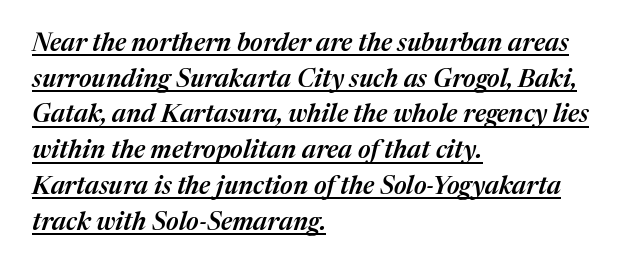
{"italic": "yes", "lean": "right", "slant_degrees": 17, "bold": "semi", "underline": "yes", "align": "left", "line_spacing": "normal", "line_spacing_ratio": 1.43, "letter_spacing": "normal", "letter_spacing_em": 0.0, "glyph_px": 25}
